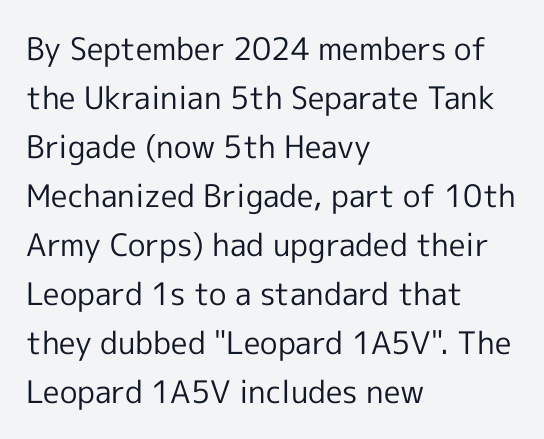
{"serif": "no", "italic": "no", "bold": "no", "weight": "regular", "width": "normal", "x_height": "medium", "monospaced": "no", "underline": "no", "align": "left", "line_spacing": "normal", "line_spacing_ratio": 1.58, "letter_spacing": "normal", "letter_spacing_em": 0.0, "glyph_px": 31}
